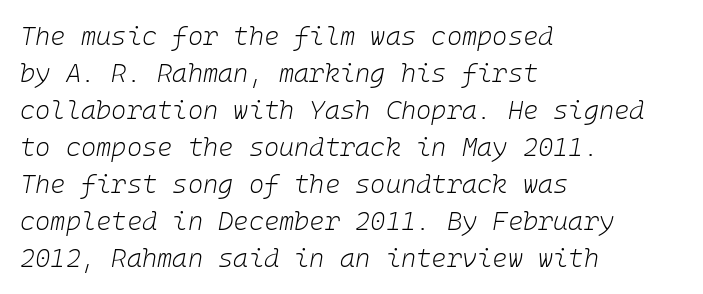
Q: Is the text bold? A: No.
Q: Is the text italic (slanted)? A: Yes, it leans right by about 10 degrees.
Q: Is the text underlined? A: No.
Q: How is the paragraph aligned? A: Left-aligned.
Q: Is the spacing between letters normal or unusually wide? A: Normal.
Q: Is the spacing between lines tight, normal or loose? A: Normal.
